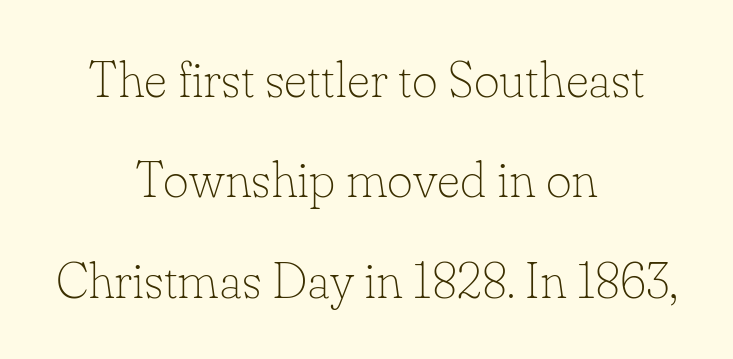
{"serif": "yes", "italic": "no", "bold": "no", "weight": "thin", "width": "normal", "stroke_contrast": "low", "x_height": "small", "monospaced": "no", "underline": "no", "align": "center", "line_spacing": "loose", "line_spacing_ratio": 2.01, "letter_spacing": "normal", "letter_spacing_em": 0.0, "glyph_px": 50}
